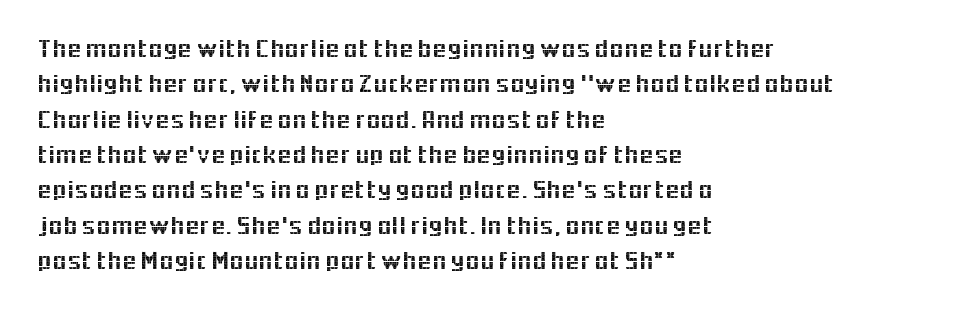
Q: Is the text italic (slanted)? A: No, it is upright.
Q: Is the text underlined? A: No.
Q: How is the paragraph aligned? A: Left-aligned.
Q: Is the spacing between letters normal or unusually wide? A: Normal.
Q: Is the spacing between lines tight, normal or loose? A: Normal.
